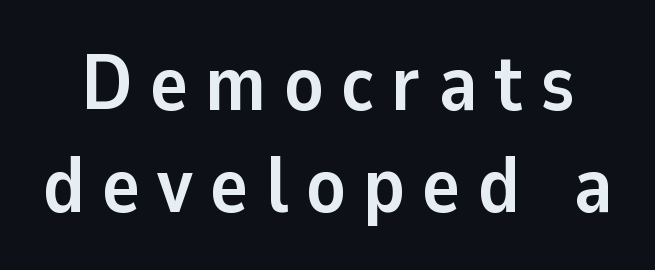
{"serif": "no", "italic": "no", "bold": "yes", "weight": "semibold", "width": "normal", "stroke_contrast": "low", "x_height": "medium", "monospaced": "no", "underline": "no", "line_spacing": "normal", "line_spacing_ratio": 1.29, "letter_spacing": "wide", "letter_spacing_em": 0.22, "glyph_px": 79}
